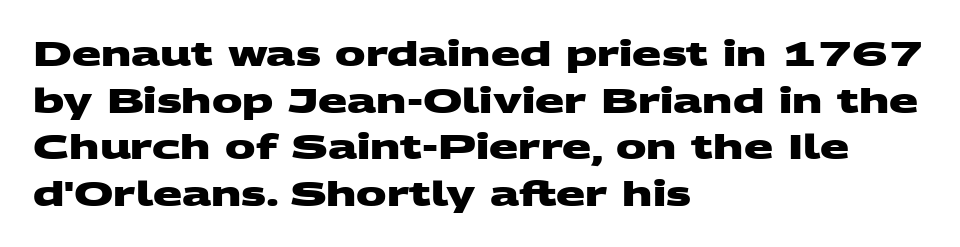
Whoever set this chose a conventional vertical rhythm. Every letter is thick-stroked: bold, no question. Serifs: no, the terminals of the letterforms are clean. These lines stack with their left ends in a neat column. Do the characters align in a grid? No, the font is proportional.
